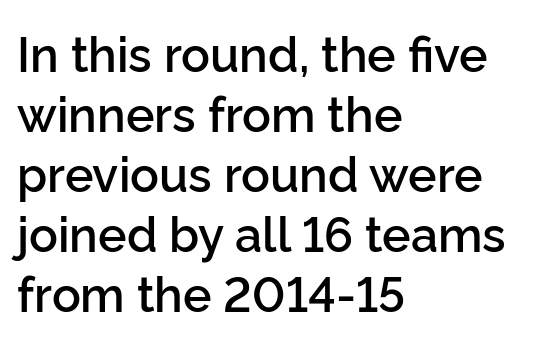
The image shows 48 px semibold sans-serif type, upright; set left-aligned, normal line spacing (1.25x), normal letter spacing, not underlined; low stroke contrast and a medium x-height.
